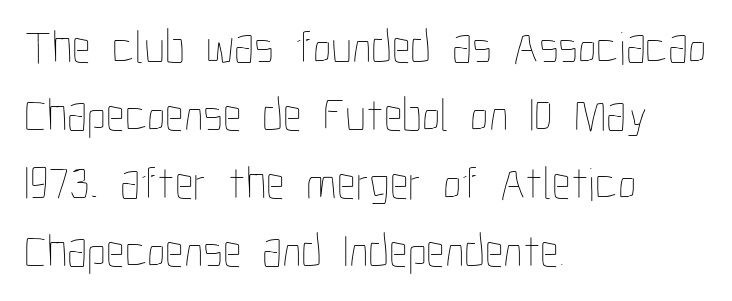
{"italic": "no", "bold": "no", "weight": "thin", "width": "condensed", "stroke_contrast": "low", "x_height": "medium", "monospaced": "no", "underline": "no", "align": "left", "line_spacing": "normal", "line_spacing_ratio": 1.45, "letter_spacing": "normal", "letter_spacing_em": 0.0, "glyph_px": 47}
